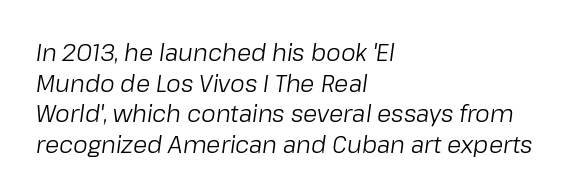
Q: Is the text bold? A: No.
Q: Is the text italic (slanted)? A: Yes, it leans right by about 8 degrees.
Q: Is the text underlined? A: No.
Q: How is the paragraph aligned? A: Left-aligned.
Q: Is the spacing between letters normal or unusually wide? A: Normal.
Q: Is the spacing between lines tight, normal or loose? A: Normal.
